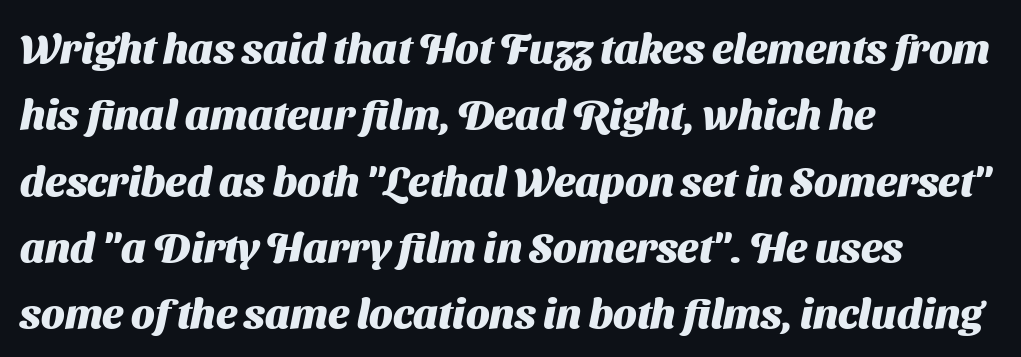
The image shows 42 px heavy sans-serif type; set left-aligned, normal line spacing (1.58x), normal letter spacing, not underlined; medium stroke contrast and a medium x-height.
